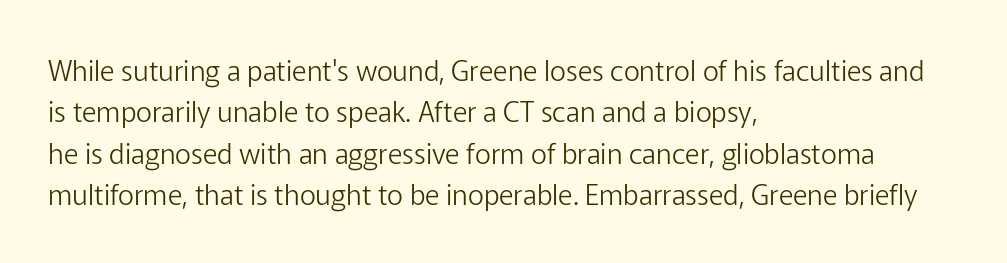
A light-to-regular cut is what we see here. To sum up the face: it is a sans, with no serifs. Looks like regular typesetting: each glyph gets only the width it needs. Unlike italic type, these characters show no tilt at all.
